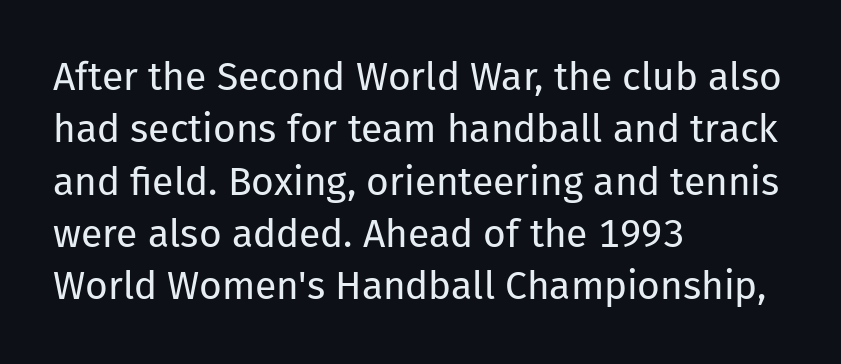
{"serif": "no", "italic": "no", "bold": "no", "weight": "regular", "width": "normal", "stroke_contrast": "low", "x_height": "medium", "monospaced": "no", "underline": "no", "align": "left", "line_spacing": "normal", "line_spacing_ratio": 1.34, "letter_spacing": "normal", "letter_spacing_em": 0.0, "glyph_px": 39}
